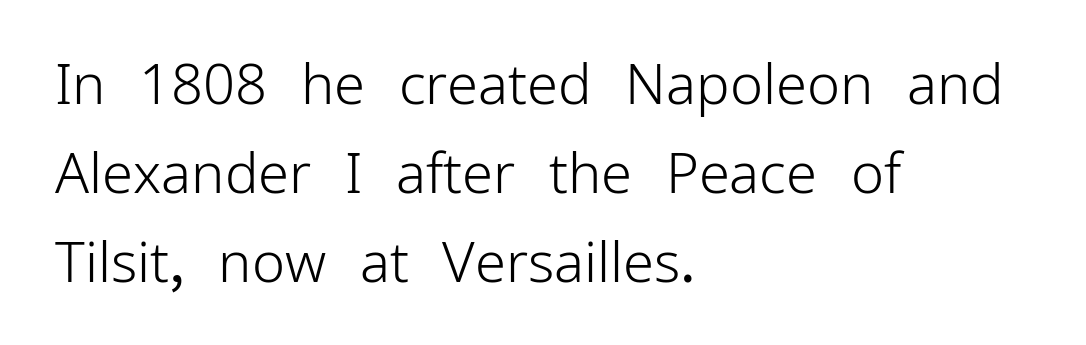
Q: Is the text bold? A: No.
Q: Is the text italic (slanted)? A: No, it is upright.
Q: Is the typeface a serif or a sans-serif typeface? A: Sans-serif.
Q: Is the text underlined? A: No.
Q: How is the paragraph aligned? A: Left-aligned.
Q: Is the spacing between letters normal or unusually wide? A: Normal.
Q: Is the spacing between lines tight, normal or loose? A: Normal.
Q: Width (condensed, normal, or wide)? A: Normal.
Q: Stroke contrast? A: Low.
Q: x-height? A: Medium.
Q: Monospaced? A: No.
